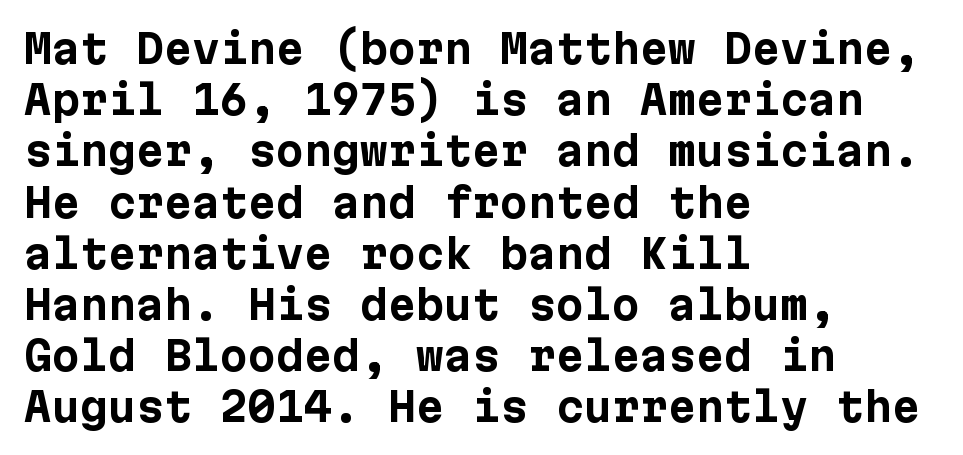
The image shows 40 px bold sans-serif type, upright; set left-aligned, normal line spacing (1.28x), normal letter spacing, not underlined; low stroke contrast and a medium x-height.
